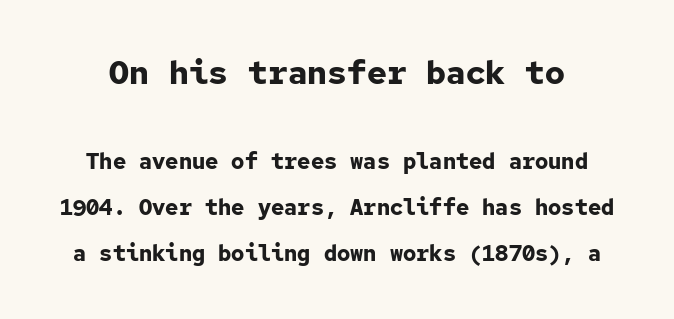
Does the bottom block carry the larger type? No, the top block does. Monospaced: the letters line up in strict vertical columns. Notice the wide empty band between every row — that's loose leading. Examine the stroke ends and you'll find no serifs.
